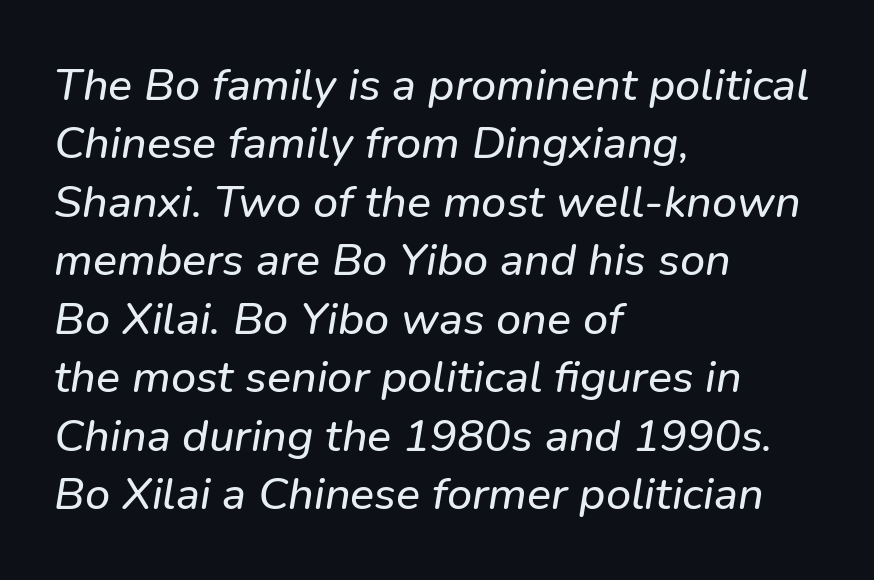
The image shows 45 px sans-serif type; set left-aligned, normal line spacing (1.3x), normal letter spacing, not underlined; low stroke contrast and a medium x-height.
